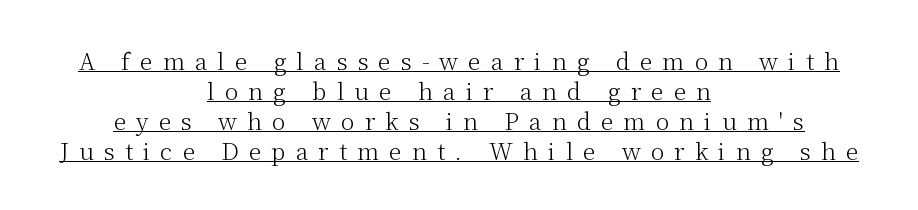
The image shows 23 px text type, upright; set centered, normal line spacing (1.3x), unusually wide letter spacing (+0.44 em), underlined.
